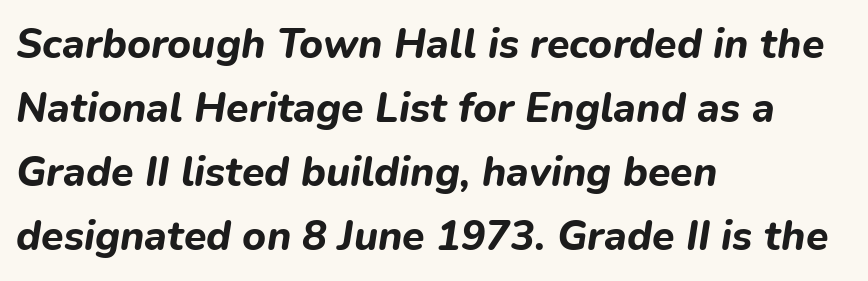
The image shows 41 px bold type, italic (leaning right); set left-aligned, normal line spacing (1.56x), normal letter spacing, not underlined; low stroke contrast and a medium x-height.
